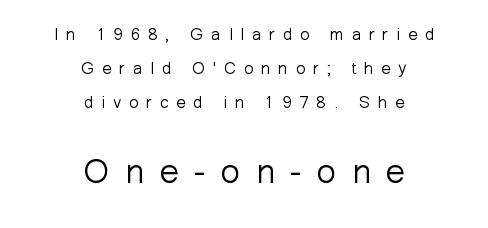
The typeface chosen for these lines omits serifs. Notice how the passage keeps no hard edge, just a central spine. What stands out about the letter spacing? Its width — letters are far apart. Notice the wide empty band between every row — that's loose leading. Underline: absent.
